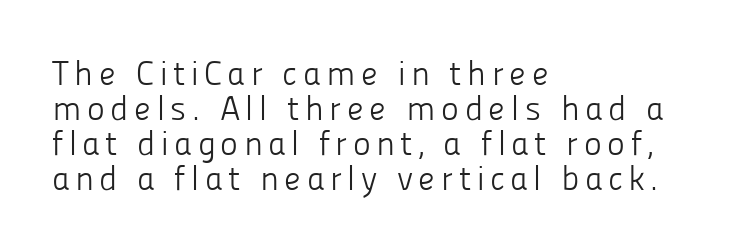
Unmarked baselines from the first word to the last. The letters look calm and open, with moderate or lighter stems. Observe the absence of serifs on each vertical stroke in this sample. Posture: straight, roman, zero tilt. Does the copy run flush right? No — it runs flush left.
